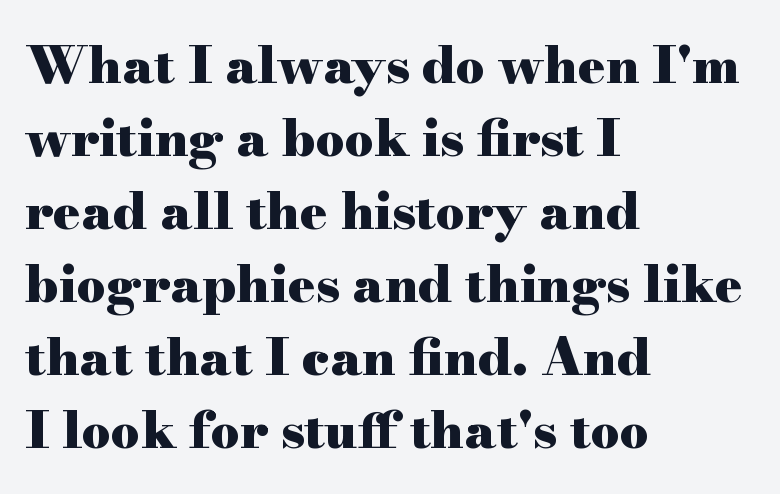
This is roman type, the default non-slanted kind. What's the leading like? Ordinary, nothing unusual. Spacing verdict: proportional, widths tailored to each character. Tracking value appears to be zero — textbook default spacing. Typographically, this falls in the serif category.
